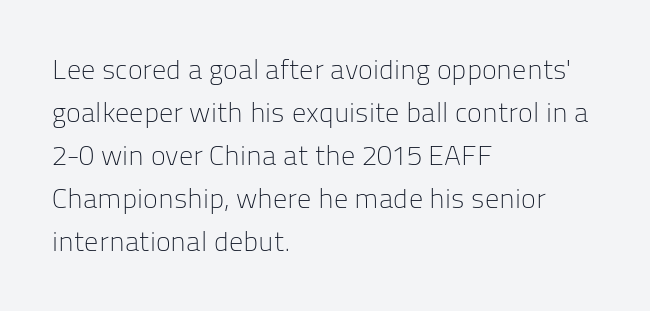
Designer's note — italics off, roman on. Is the letter spacing exaggerated? No — it looks like the ordinary default. The paragraph shown leans on its left margin. Underlining? Definitely not there. Proportional: the letters do not fall into vertical columns. In terms of letterform style, serifs are entirely absent.
